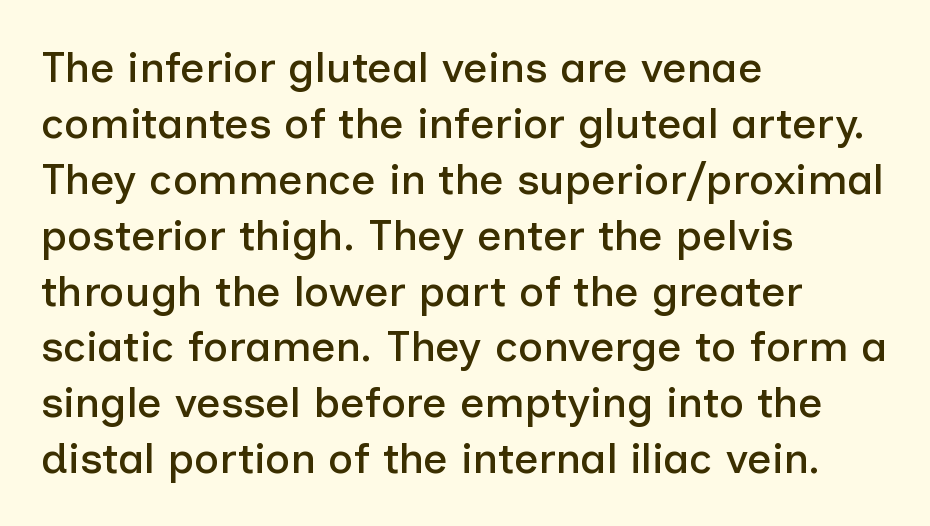
The image shows 43 px sans-serif type, upright; set left-aligned, normal line spacing (1.3x), normal letter spacing, not underlined; low stroke contrast and a medium x-height.
